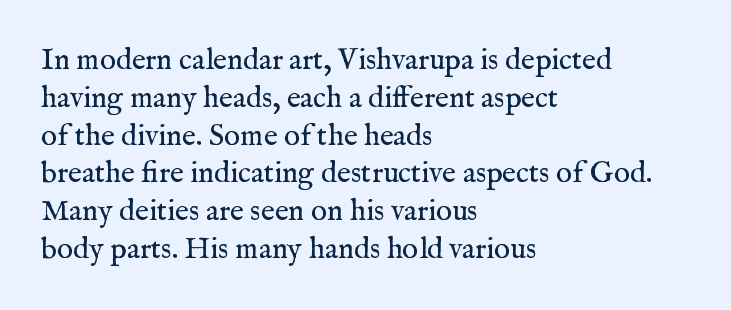
The image shows 30 px regular-weight serif type, upright; set left-aligned, normal line spacing (1.26x), normal letter spacing, not underlined; medium stroke contrast and a medium x-height.
